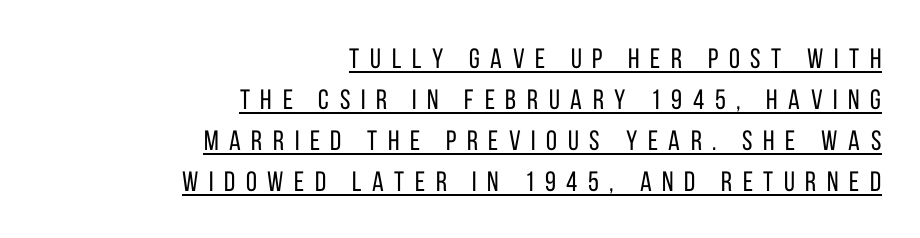
Q: Is the text bold? A: No.
Q: Is the text italic (slanted)? A: No, it is upright.
Q: Is the typeface a serif or a sans-serif typeface? A: Sans-serif.
Q: Is the text underlined? A: Yes.
Q: How is the paragraph aligned? A: Right-aligned.
Q: Is the spacing between letters normal or unusually wide? A: Unusually wide.
Q: Is the spacing between lines tight, normal or loose? A: Normal.
Q: Width (condensed, normal, or wide)? A: Condensed.
Q: Stroke contrast? A: Low.
Q: x-height? A: Large.
Q: Monospaced? A: No.
